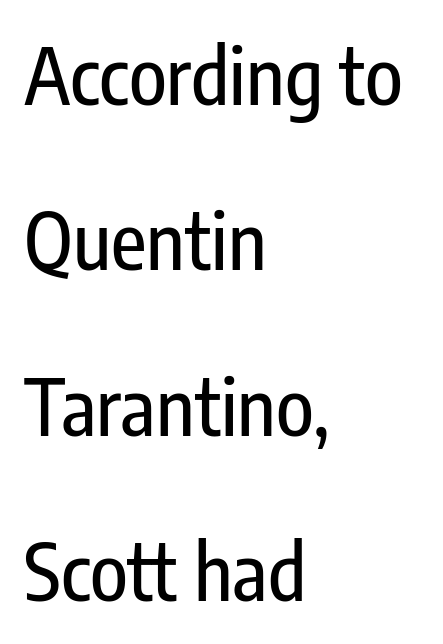
The image shows 78 px condensed sans-serif type, upright; set left-aligned, loose line spacing (2.12x), normal letter spacing, not underlined; low stroke contrast and a medium x-height.
